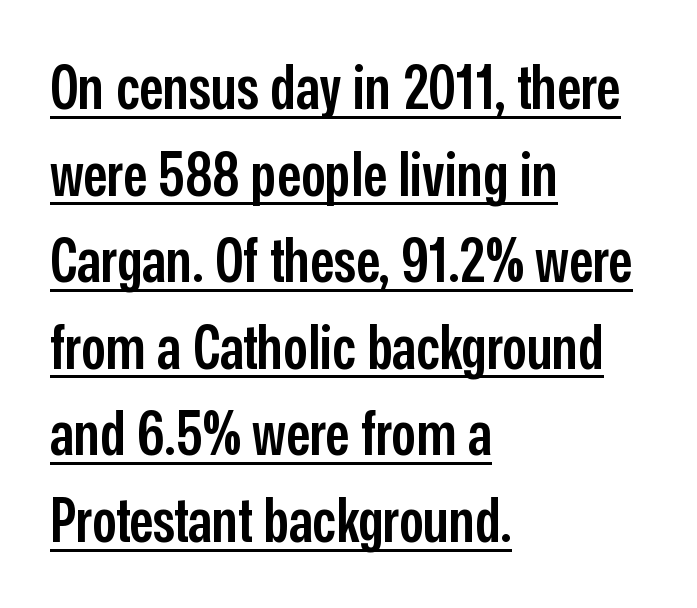
{"serif": "no", "italic": "no", "bold": "semi", "weight": "semibold", "width": "condensed", "stroke_contrast": "low", "x_height": "medium", "monospaced": "no", "underline": "yes", "align": "left", "line_spacing": "normal", "line_spacing_ratio": 1.42, "letter_spacing": "normal", "letter_spacing_em": 0.0, "glyph_px": 61}
